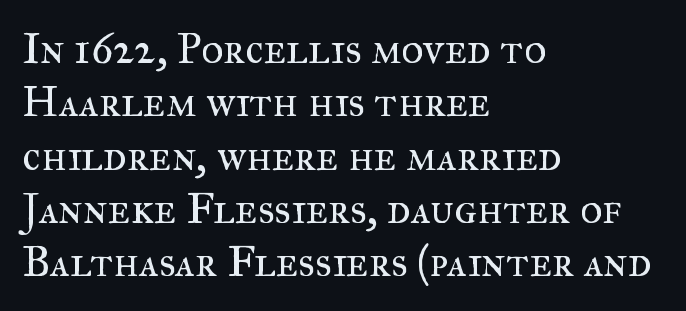
Does extra space separate the letters? No, they use regular spacing. Serifs: yes, visible at the terminals of the letterforms. This sample has the flowing, uneven cadence of proportional lettering. You can tell it's not italic because the verticals are truly vertical. Compared with a centered layout, this one pins lines to the left instead.
